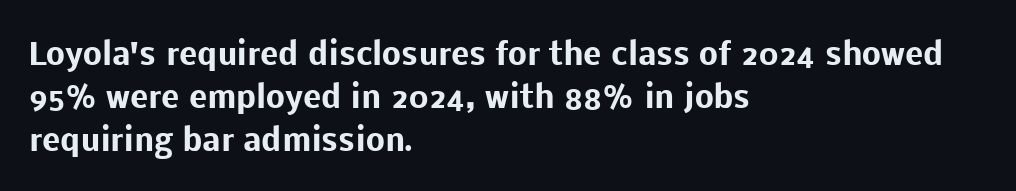
The image shows 30 px heavy sans-serif type, upright; set left-aligned, normal line spacing (1.43x), normal letter spacing, not underlined; low stroke contrast and a medium x-height.
